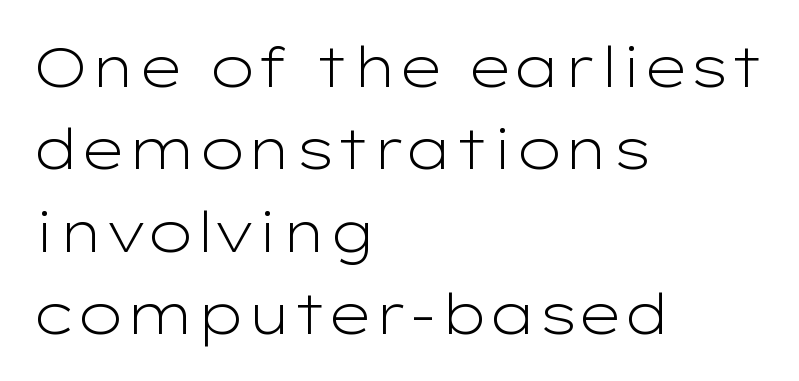
Varying glyph widths throughout — classic text-font behaviour. Decoration check: the copy has no underline. A typesetter would call this zero additional tracking. The passage shown stacks its lines at a standard gap. Note: no serifs on the glyphs.
